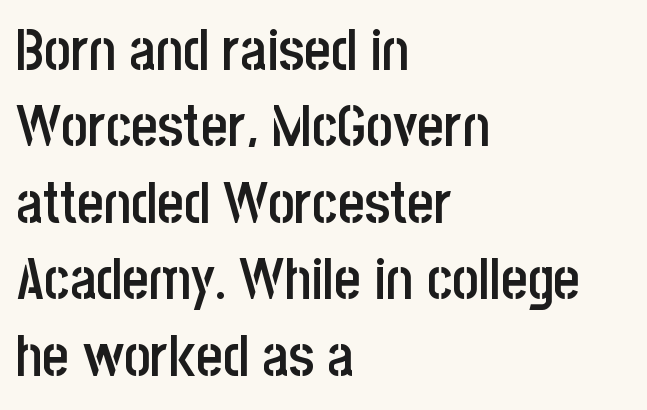
Upright lettering throughout. The font family rendered here belongs to the sans-serif group. The type is set solid horizontally, with unmodified tracking. The line-height multiplier appears to be the usual default. Each letter keeps its own natural width here, so spacing adapts to shape. Is the type bold? Partly — it's a semibold, heavier than regular but not fully bold.
